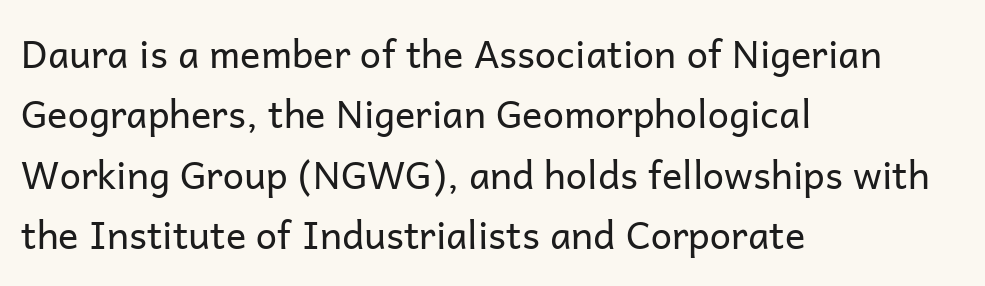
The image shows 38 px regular-weight sans-serif type, upright; set left-aligned, normal line spacing (1.59x), normal letter spacing, not underlined; low stroke contrast and a medium x-height.
